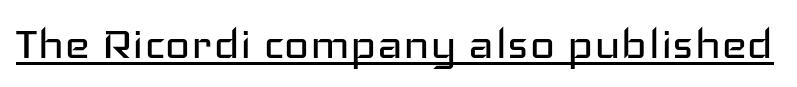
What kind of face is this? One without serifs — a sans. No extra ink here — the face is not bold. This rendering features underlined lettering. Caption: standard tracking, unaltered.
